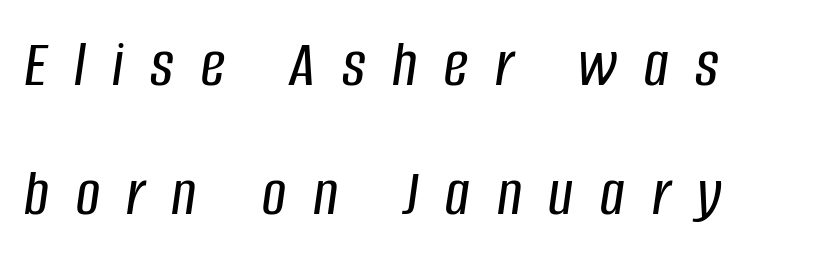
The area under the type is left untouched. Whoever set this chose breathing room over compactness in the vertical rhythm. Display-style spreading of the glyphs; the letterfit is very open. The font's italic variant was chosen for this text.
